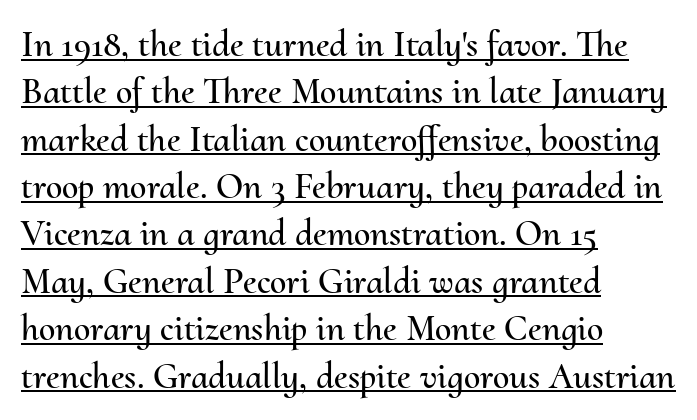
Q: Is the text italic (slanted)? A: No, it is upright.
Q: Is the text underlined? A: Yes.
Q: How is the paragraph aligned? A: Left-aligned.
Q: Is the spacing between letters normal or unusually wide? A: Normal.
Q: Is the spacing between lines tight, normal or loose? A: Normal.
Q: Width (condensed, normal, or wide)? A: Normal.
Q: Stroke contrast? A: Medium.
Q: x-height? A: Small.
Q: Monospaced? A: No.
